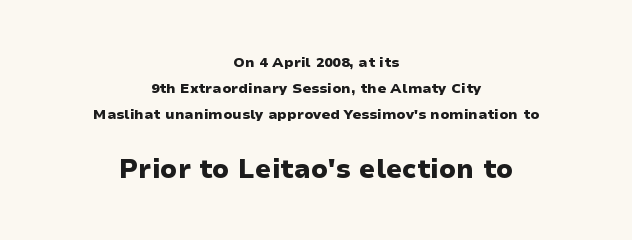
{"italic": "no", "bold": "yes", "underline": "no", "align": "center", "line_spacing_ratio": 1.86, "letter_spacing": "normal", "letter_spacing_em": 0.0, "larger_block": "second", "size_ratio": 1.86, "glyph_px": 26}
